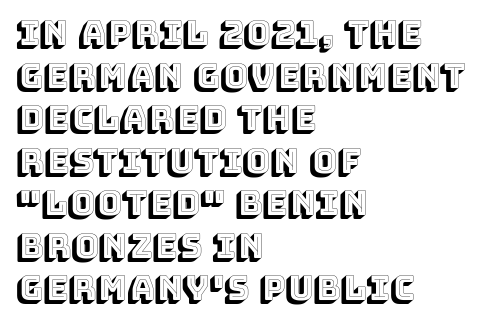
{"italic": "no", "width": "normal", "x_height": "large", "monospaced": "no", "underline": "no", "align": "left", "line_spacing": "normal", "line_spacing_ratio": 1.29, "letter_spacing": "normal", "letter_spacing_em": 0.0, "glyph_px": 33}
